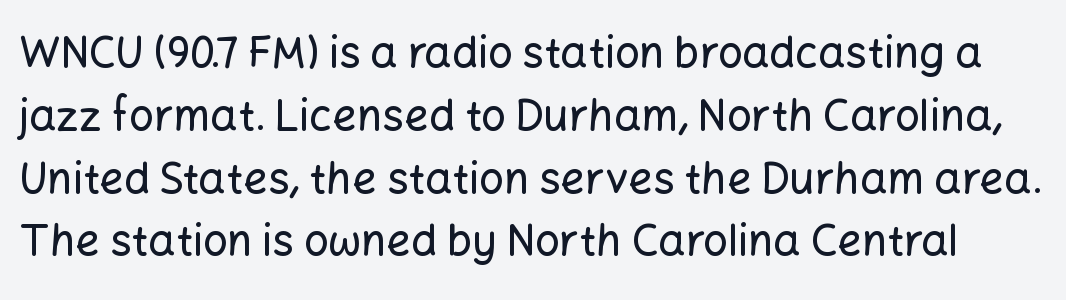
The image shows 43 px sans-serif type, upright; set normal line spacing (1.46x), normal letter spacing, not underlined; low stroke contrast and a medium x-height.
